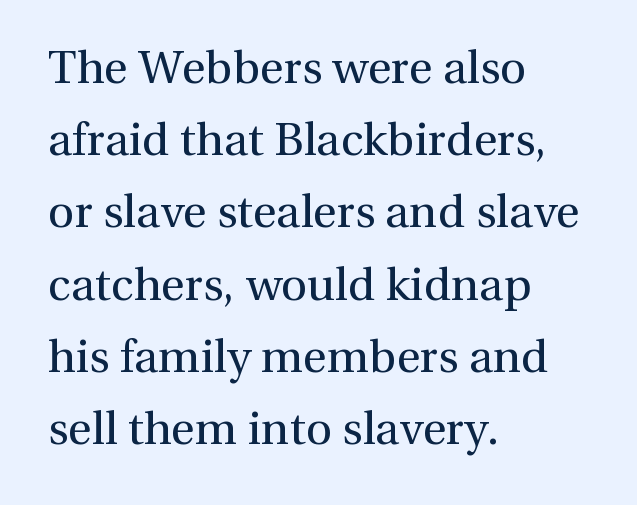
Vertically, the passage feels balanced, rows spaced as you'd expect. The axis of the letterforms is exactly vertical. Every row of glyphs begins at an identical x-position on the left. The face used here is rendered with its standard letterfit.
